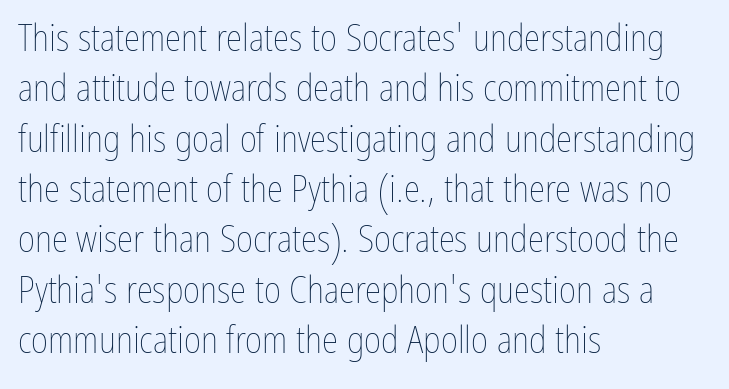
{"italic": "no", "bold": "no", "weight": "thin", "width": "condensed", "stroke_contrast": "low", "x_height": "medium", "monospaced": "no", "underline": "no", "align": "left", "line_spacing": "normal", "line_spacing_ratio": 1.36, "letter_spacing": "normal", "letter_spacing_em": 0.0, "glyph_px": 37}
